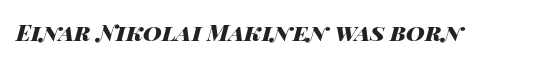
The image shows 23 px bold type, italic (leaning right); set normal letter spacing, not underlined.
